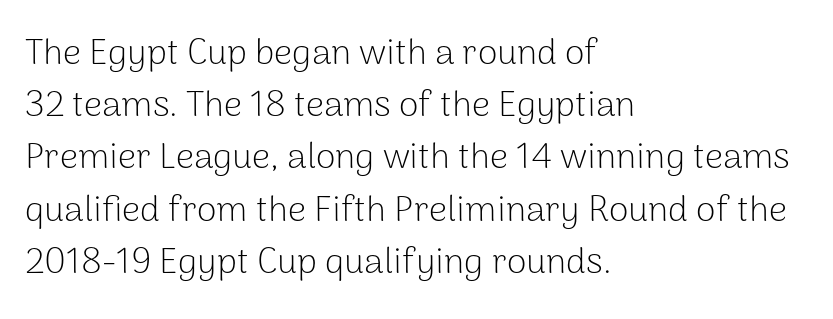
The image shows 36 px light sans-serif type, upright; set left-aligned, normal line spacing (1.45x), normal letter spacing, not underlined; low stroke contrast and a medium x-height.
